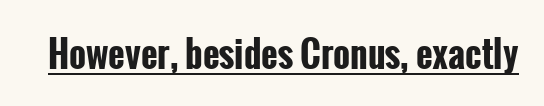
{"serif": "no", "italic": "no", "bold": "yes", "weight": "bold", "width": "condensed", "stroke_contrast": "low", "x_height": "medium", "monospaced": "no", "underline": "yes", "letter_spacing": "normal", "letter_spacing_em": 0.0, "glyph_px": 36}
